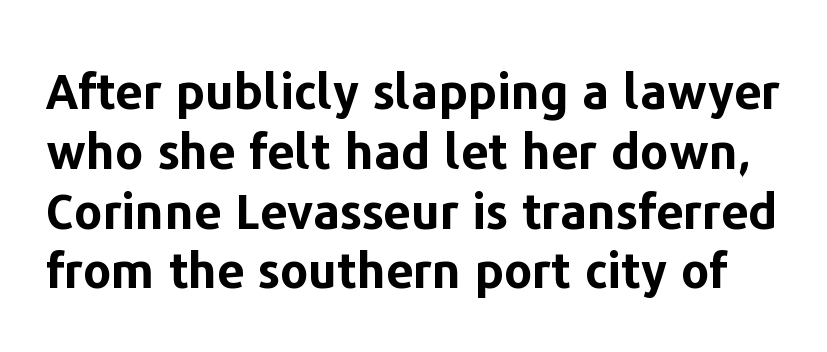
Q: Is the text bold? A: Yes.
Q: Is the text italic (slanted)? A: No, it is upright.
Q: Is the typeface a serif or a sans-serif typeface? A: Sans-serif.
Q: Is the text underlined? A: No.
Q: Is the spacing between letters normal or unusually wide? A: Normal.
Q: Width (condensed, normal, or wide)? A: Normal.
Q: Stroke contrast? A: Low.
Q: x-height? A: Medium.
Q: Monospaced? A: No.
